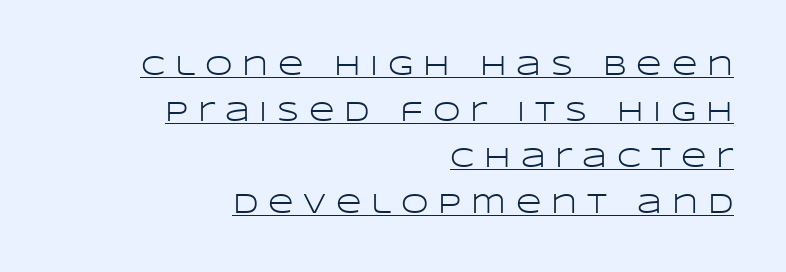
The image shows 28 px light, wide sans-serif type, upright; set right-aligned, normal line spacing (1.64x), unusually wide letter spacing (+0.35 em), underlined; low stroke contrast and a large x-height.
